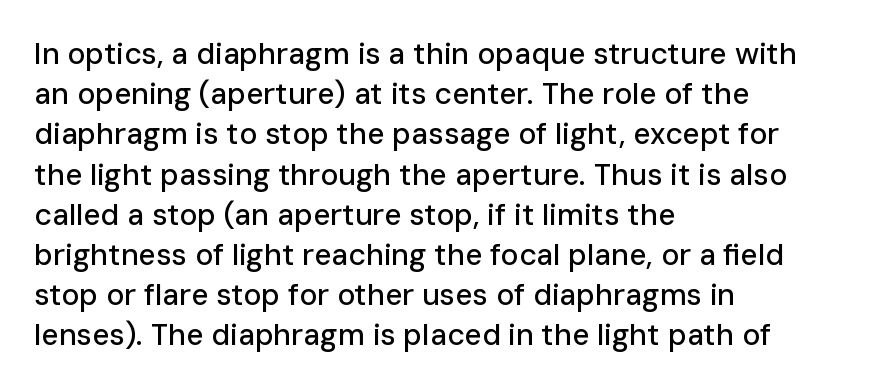
{"serif": "no", "italic": "no", "width": "normal", "stroke_contrast": "low", "x_height": "medium", "monospaced": "no", "underline": "no", "align": "left", "line_spacing": "normal", "line_spacing_ratio": 1.34, "letter_spacing": "normal", "letter_spacing_em": 0.0, "glyph_px": 30}
